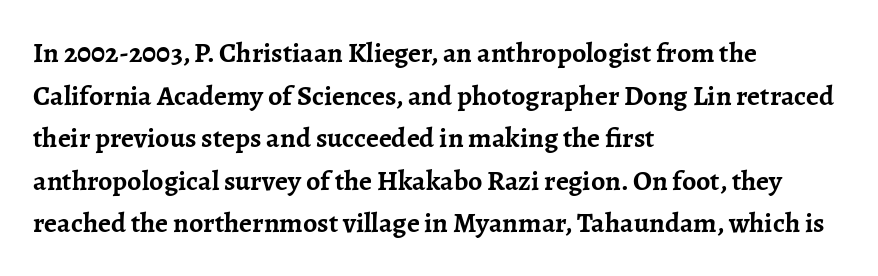
{"serif": "yes", "italic": "no", "bold": "yes", "weight": "semibold", "width": "normal", "stroke_contrast": "low", "x_height": "medium", "monospaced": "no", "underline": "no", "align": "left", "line_spacing": "normal", "line_spacing_ratio": 1.52, "letter_spacing": "normal", "letter_spacing_em": 0.0, "glyph_px": 28}
